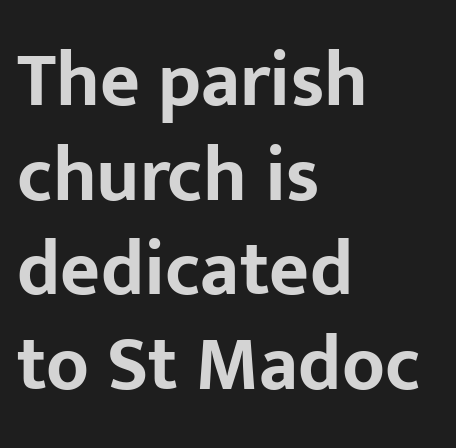
The glyphs in this specimen are sans serif. You could not count columns in this text — the font is proportionally spaced. The letters stand upright; this is a roman face. Compared with an ordinary text face, these strokes are far heavier — a full bold. Look at the tracking — it's just the regular setting, nothing added.
